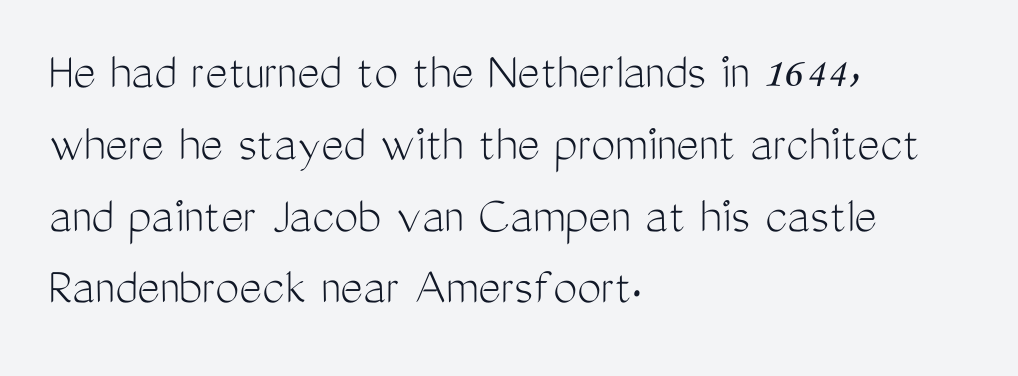
Q: Is the text bold? A: No.
Q: Is the text italic (slanted)? A: No, it is upright.
Q: Is the typeface a serif or a sans-serif typeface? A: Sans-serif.
Q: Is the text underlined? A: No.
Q: How is the paragraph aligned? A: Left-aligned.
Q: Is the spacing between letters normal or unusually wide? A: Normal.
Q: Is the spacing between lines tight, normal or loose? A: Normal.
Q: Width (condensed, normal, or wide)? A: Condensed.
Q: Stroke contrast? A: Medium.
Q: x-height? A: Medium.
Q: Monospaced? A: No.
